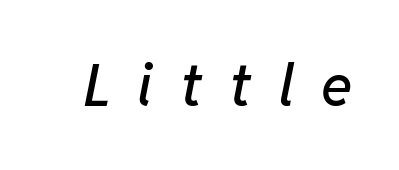
Q: Is the text italic (slanted)? A: Yes, it leans right by about 11 degrees.
Q: Is the text underlined? A: No.
Q: Is the spacing between letters normal or unusually wide? A: Unusually wide.
Q: Width (condensed, normal, or wide)? A: Normal.
Q: Stroke contrast? A: Low.
Q: x-height? A: Medium.
Q: Monospaced? A: No.
